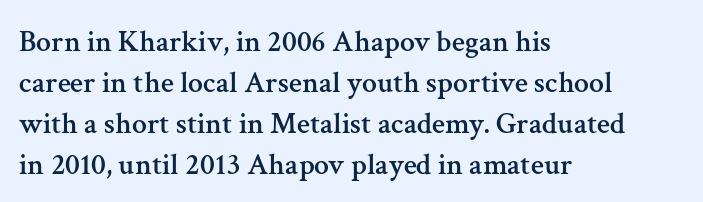
The image shows 30 px serif type, upright; set left-aligned, normal line spacing (1.37x), normal letter spacing, not underlined; medium stroke contrast and a medium x-height.
